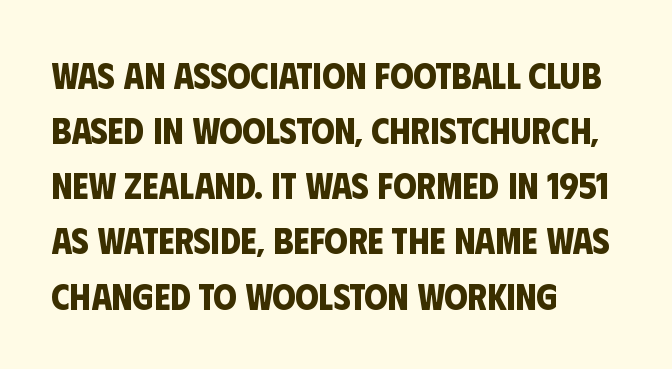
Q: Is the text bold? A: Yes.
Q: Is the typeface a serif or a sans-serif typeface? A: Sans-serif.
Q: Is the text underlined? A: No.
Q: How is the paragraph aligned? A: Left-aligned.
Q: Is the spacing between letters normal or unusually wide? A: Normal.
Q: Is the spacing between lines tight, normal or loose? A: Normal.
Q: Width (condensed, normal, or wide)? A: Condensed.
Q: Stroke contrast? A: Low.
Q: x-height? A: Large.
Q: Monospaced? A: No.
